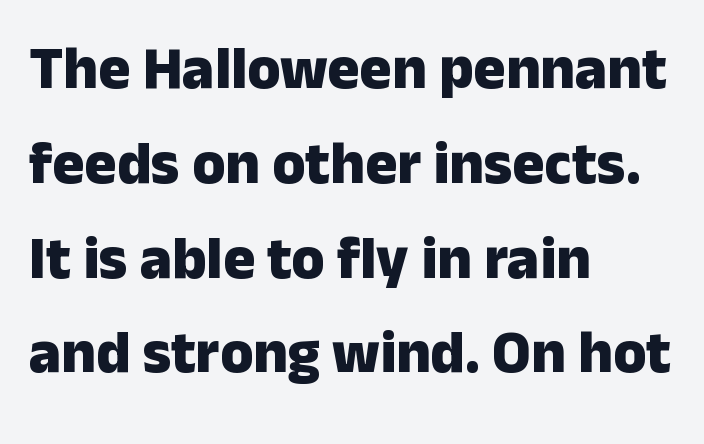
The image shows 60 px heavy sans-serif type, upright; set left-aligned, normal line spacing (1.58x), normal letter spacing, not underlined; low stroke contrast and a medium x-height.
